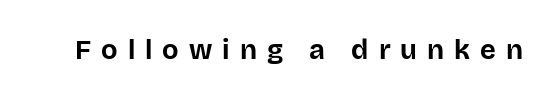
The image shows 27 px bold type, upright; set unusually wide letter spacing (+0.37 em), not underlined.
